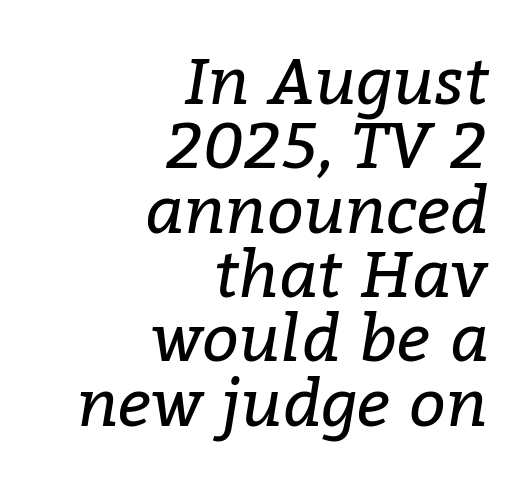
{"serif": "yes", "italic": "yes", "lean": "right", "slant_degrees": 9, "bold": "no", "weight": "regular", "width": "normal", "stroke_contrast": "low", "x_height": "medium", "monospaced": "no", "underline": "no", "align": "right", "line_spacing": "tight", "line_spacing_ratio": 0.99, "letter_spacing": "normal", "letter_spacing_em": 0.0, "glyph_px": 65}
